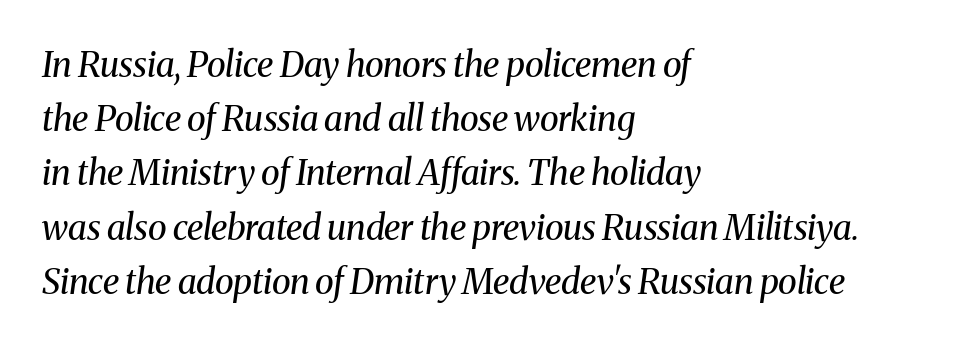
Does the leading feel generous? No, just average. Here the designer chose a conventional face with non-uniform glyph widths. Regarding serifs, this sample has them. The font's italic variant was chosen for this text.
